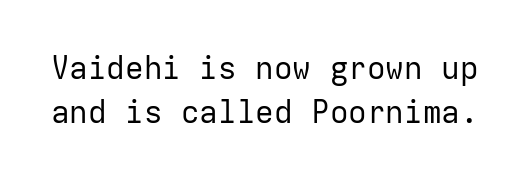
{"serif": "no", "italic": "no", "bold": "no", "weight": "regular", "width": "normal", "stroke_contrast": "low", "x_height": "medium", "monospaced": "yes", "underline": "no", "line_spacing": "normal", "line_spacing_ratio": 1.41, "letter_spacing": "normal", "letter_spacing_em": 0.0, "glyph_px": 31}
